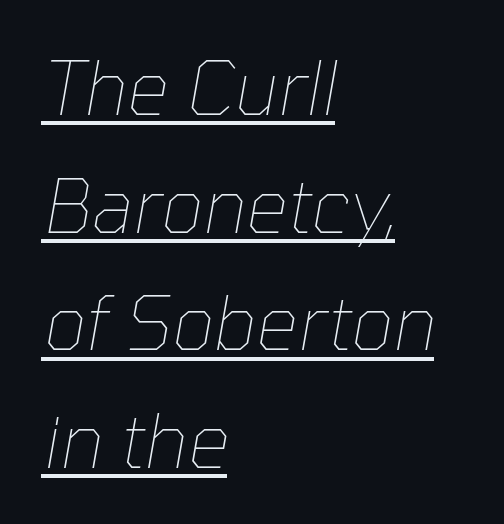
{"italic": "yes", "lean": "right", "slant_degrees": 10, "bold": "no", "weight": "thin", "width": "normal", "stroke_contrast": "low", "x_height": "medium", "monospaced": "no", "underline": "yes", "align": "left", "line_spacing": "normal", "line_spacing_ratio": 1.59, "letter_spacing": "normal", "letter_spacing_em": 0.0, "glyph_px": 74}
